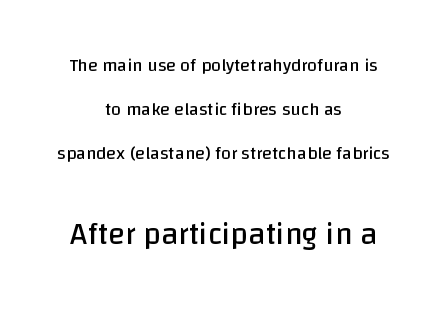
{"serif": "no", "italic": "no", "bold": "no", "weight": "regular", "width": "normal", "stroke_contrast": "low", "x_height": "large", "monospaced": "no", "underline": "no", "align": "center", "line_spacing": "loose", "line_spacing_ratio": 2.44, "letter_spacing": "normal", "letter_spacing_em": 0.0, "larger_block": "second", "size_ratio": 1.72, "glyph_px": 31}
